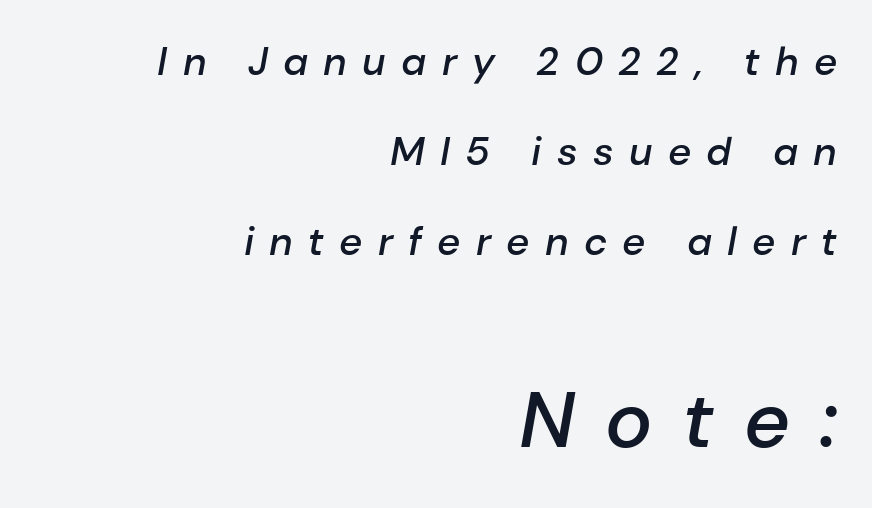
The image shows 79 px semibold type, italic (leaning right); set right-aligned, loose line spacing (2.25x), unusually wide letter spacing (+0.38 em), not underlined; the second (bottom) block is 1.98x larger; low stroke contrast and a medium x-height.
